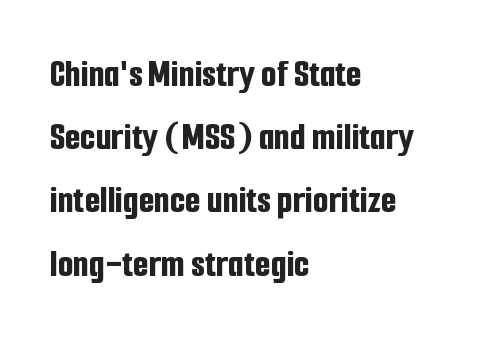
{"serif": "no", "italic": "no", "bold": "yes", "weight": "bold", "width": "condensed", "stroke_contrast": "low", "x_height": "medium", "monospaced": "no", "underline": "no", "align": "left", "line_spacing": "normal", "line_spacing_ratio": 1.58, "letter_spacing": "normal", "letter_spacing_em": 0.0, "glyph_px": 40}
